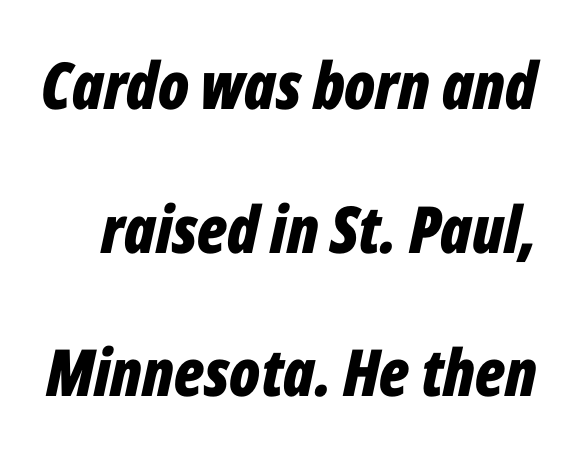
{"italic": "yes", "lean": "right", "slant_degrees": 12, "bold": "yes", "weight": "bold", "width": "condensed", "stroke_contrast": "low", "x_height": "medium", "monospaced": "no", "underline": "no", "line_spacing": "loose", "line_spacing_ratio": 2.21, "letter_spacing": "normal", "letter_spacing_em": 0.0, "glyph_px": 65}
